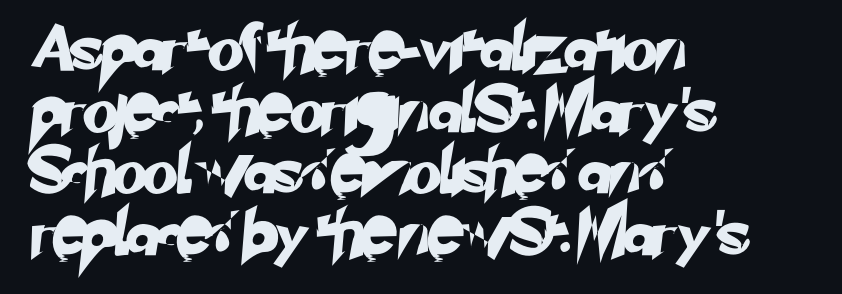
Q: Is the typeface a serif or a sans-serif typeface? A: Sans-serif.
Q: Is the text underlined? A: No.
Q: How is the paragraph aligned? A: Left-aligned.
Q: Is the spacing between letters normal or unusually wide? A: Normal.
Q: Is the spacing between lines tight, normal or loose? A: Normal.
Q: Width (condensed, normal, or wide)? A: Normal.
Q: Stroke contrast? A: Low.
Q: x-height? A: Small.
Q: Monospaced? A: No.
